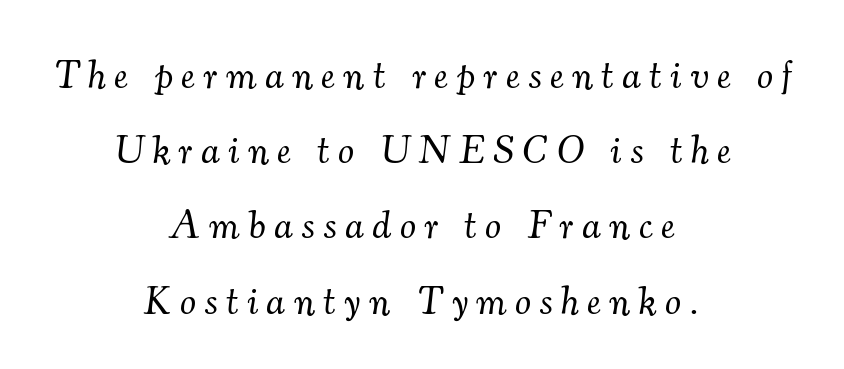
The image shows 40 px light serif type, italic (leaning right); set centered, line spacing 1.88x, unusually wide letter spacing (+0.22 em), not underlined; medium stroke contrast and a small x-height.
